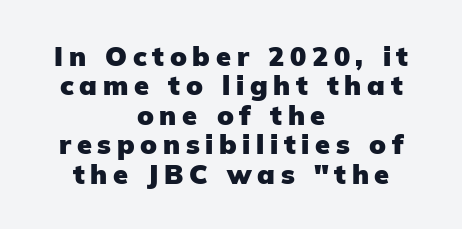
{"italic": "no", "bold": "yes", "underline": "no", "align": "center", "line_spacing": "tight", "line_spacing_ratio": 1.09, "letter_spacing": "wide", "letter_spacing_em": 0.21, "glyph_px": 27}
